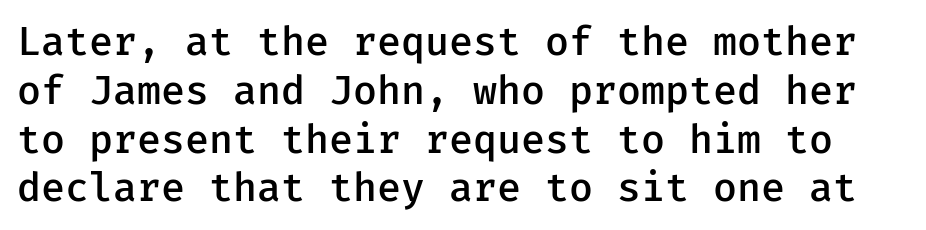
Is the letter spacing exaggerated? No — it looks like the ordinary default. Italic: no, the glyphs are upright roman. Nothing sits at the stroke ends, so this counts as sans-serif. Its strokes are somewhat broadened, the hallmark of semibold type.
